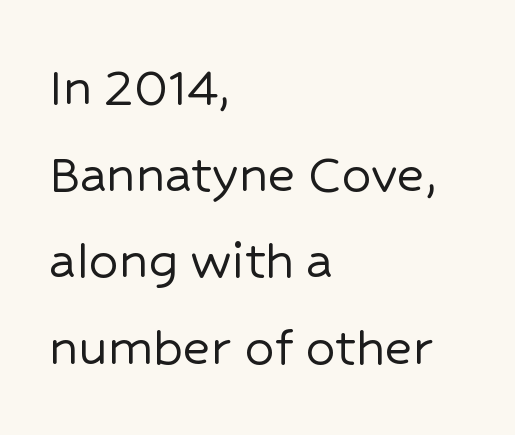
{"serif": "no", "italic": "no", "width": "normal", "stroke_contrast": "low", "x_height": "medium", "monospaced": "no", "underline": "no", "align": "left", "line_spacing": "normal", "line_spacing_ratio": 1.47, "letter_spacing": "normal", "letter_spacing_em": 0.0, "glyph_px": 59}
